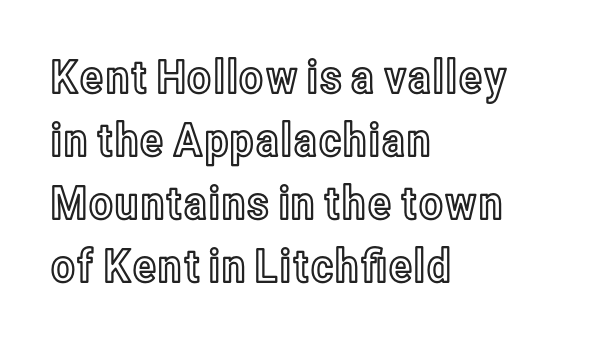
Q: Is the text italic (slanted)? A: No, it is upright.
Q: Is the text underlined? A: No.
Q: How is the paragraph aligned? A: Left-aligned.
Q: Is the spacing between letters normal or unusually wide? A: Normal.
Q: Is the spacing between lines tight, normal or loose? A: Normal.
Q: Width (condensed, normal, or wide)? A: Condensed.
Q: x-height? A: Medium.
Q: Monospaced? A: No.
